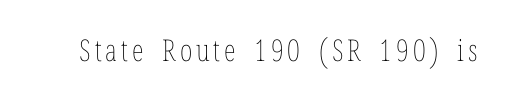
Looks like regular typesetting: each glyph gets only the width it needs. You can tell it's not italic because the verticals are truly vertical. The passage shown is not underscored anywhere. Weight: regular or lighter.
